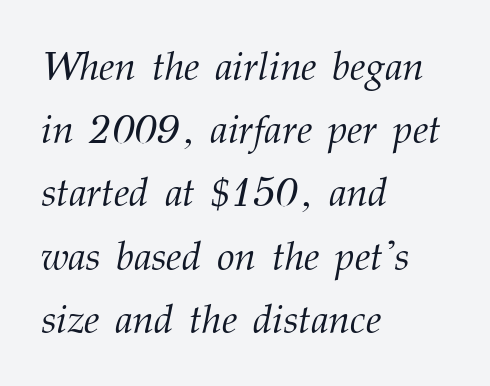
{"serif": "yes", "italic": "yes", "lean": "right", "slant_degrees": 12, "bold": "no", "weight": "light", "width": "normal", "stroke_contrast": "medium", "x_height": "medium", "monospaced": "no", "underline": "no", "align": "left", "line_spacing": "normal", "line_spacing_ratio": 1.58, "letter_spacing": "normal", "letter_spacing_em": 0.0, "glyph_px": 40}
